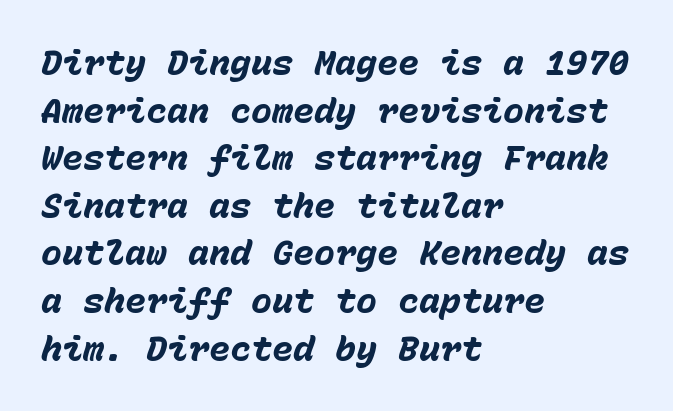
The image shows 35 px heavy type, italic (leaning right), monospaced; set left-aligned, normal line spacing (1.36x), normal letter spacing, not underlined; low stroke contrast and a medium x-height.
